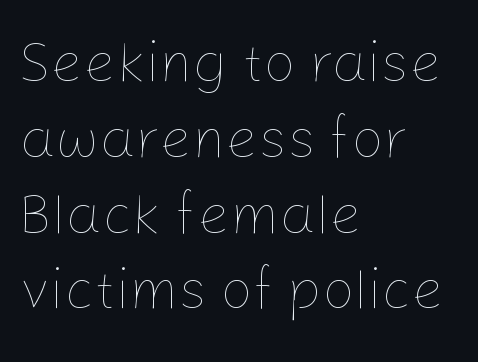
Q: Is the text bold? A: No.
Q: Is the text italic (slanted)? A: No, it is upright.
Q: Is the text underlined? A: No.
Q: How is the paragraph aligned? A: Left-aligned.
Q: Is the spacing between letters normal or unusually wide? A: Normal.
Q: Is the spacing between lines tight, normal or loose? A: Normal.
Q: Width (condensed, normal, or wide)? A: Normal.
Q: Stroke contrast? A: Low.
Q: x-height? A: Medium.
Q: Monospaced? A: No.
